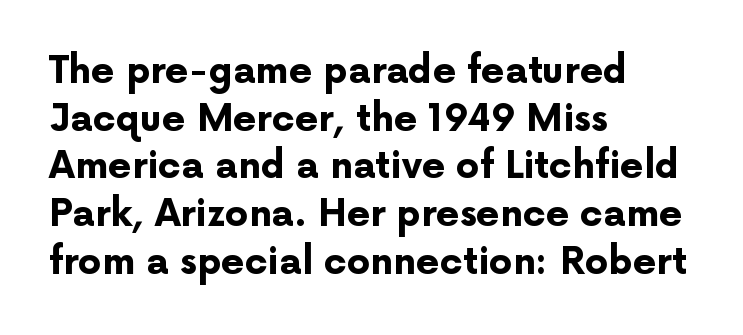
Q: Is the text bold? A: Yes.
Q: Is the text italic (slanted)? A: No, it is upright.
Q: Is the typeface a serif or a sans-serif typeface? A: Sans-serif.
Q: Is the text underlined? A: No.
Q: How is the paragraph aligned? A: Left-aligned.
Q: Is the spacing between letters normal or unusually wide? A: Normal.
Q: Is the spacing between lines tight, normal or loose? A: Normal.
Q: Width (condensed, normal, or wide)? A: Normal.
Q: Stroke contrast? A: Low.
Q: x-height? A: Medium.
Q: Monospaced? A: No.
